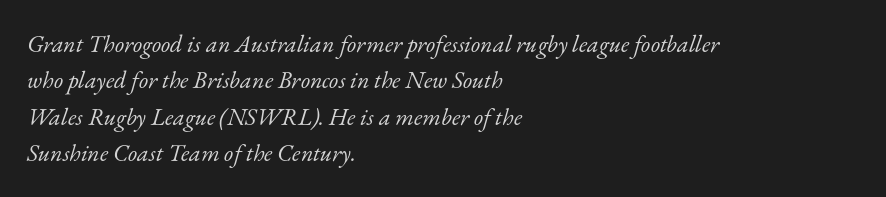
A typesetter would call this zero additional tracking. The rendering uses a moderate line-height, typical for paragraphs. Anything drawn beneath the words? Only blank space. The setting favours the left margin, as ordinary paragraphs usually do.
